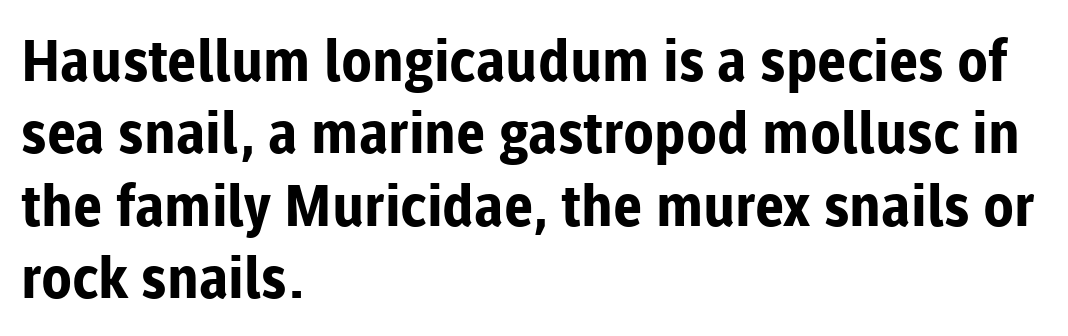
Q: Is the text bold? A: Yes.
Q: Is the text italic (slanted)? A: No, it is upright.
Q: Is the typeface a serif or a sans-serif typeface? A: Sans-serif.
Q: Is the text underlined? A: No.
Q: How is the paragraph aligned? A: Left-aligned.
Q: Is the spacing between letters normal or unusually wide? A: Normal.
Q: Is the spacing between lines tight, normal or loose? A: Normal.
Q: Width (condensed, normal, or wide)? A: Normal.
Q: Stroke contrast? A: Low.
Q: x-height? A: Medium.
Q: Monospaced? A: No.
